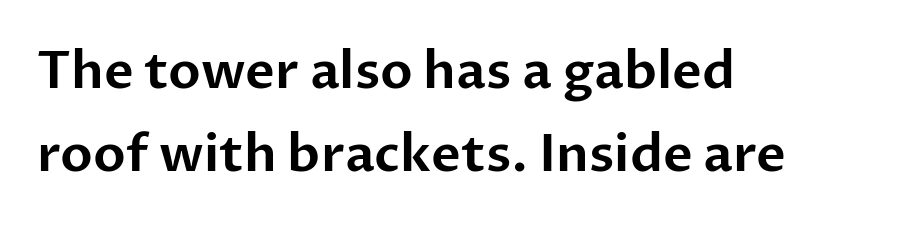
{"serif": "no", "italic": "no", "width": "normal", "stroke_contrast": "low", "x_height": "medium", "monospaced": "no", "underline": "no", "align": "left", "line_spacing": "normal", "line_spacing_ratio": 1.63, "letter_spacing": "normal", "letter_spacing_em": 0.0, "glyph_px": 51}
